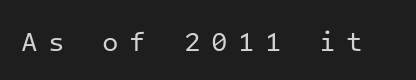
These glyphs show unthickened strokes, regular width or finer. Underlining? Definitely not there. Characters remain perfectly vertical along every line. Caption: expanded tracking, letters set apart.
